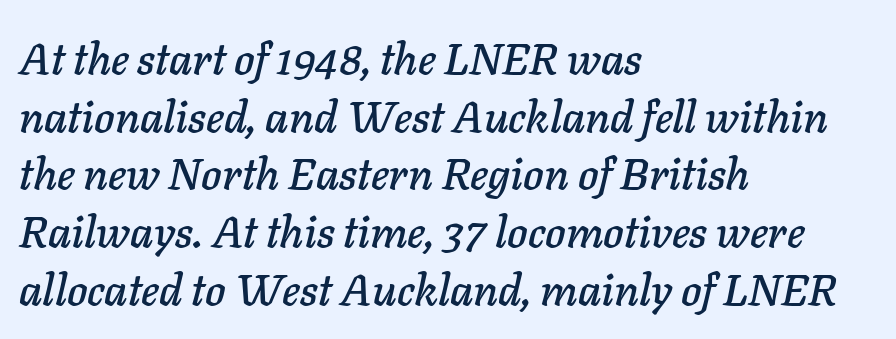
The image shows 44 px text type, italic (leaning right); set left-aligned, normal line spacing (1.31x), normal letter spacing, not underlined; low stroke contrast and a medium x-height.
